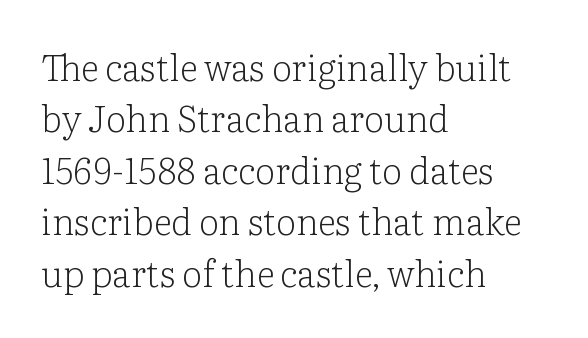
The font family rendered here belongs to the serif group. You could not count columns in this text — the font is proportionally spaced. Compared with typical paragraphs, the rows here are spaced about the same. It's the straight-up-and-down kind of type. Students, note that the glyphs here touch the page at normal intervals.
